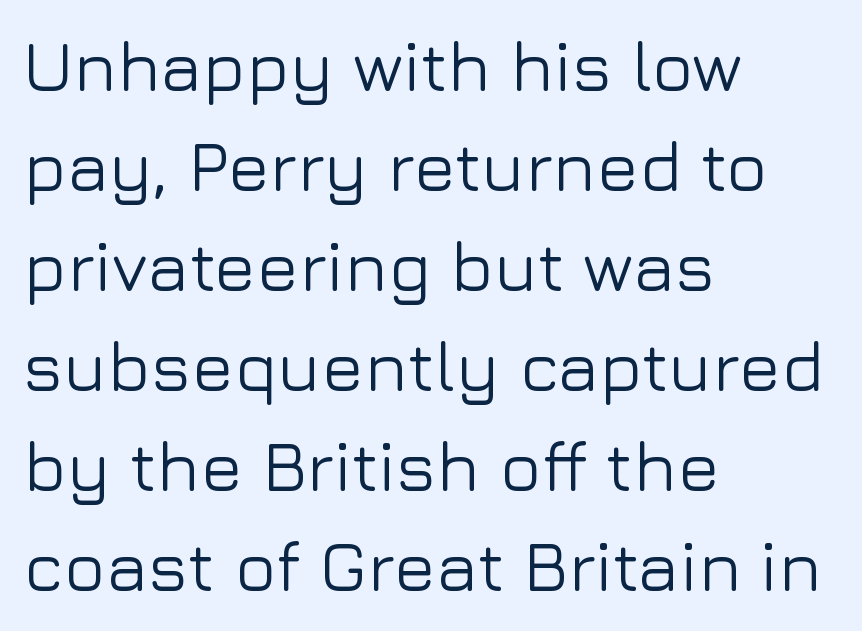
{"serif": "no", "italic": "no", "width": "normal", "stroke_contrast": "low", "x_height": "medium", "monospaced": "no", "underline": "no", "align": "left", "line_spacing": "normal", "line_spacing_ratio": 1.43, "letter_spacing": "normal", "letter_spacing_em": 0.0, "glyph_px": 70}
